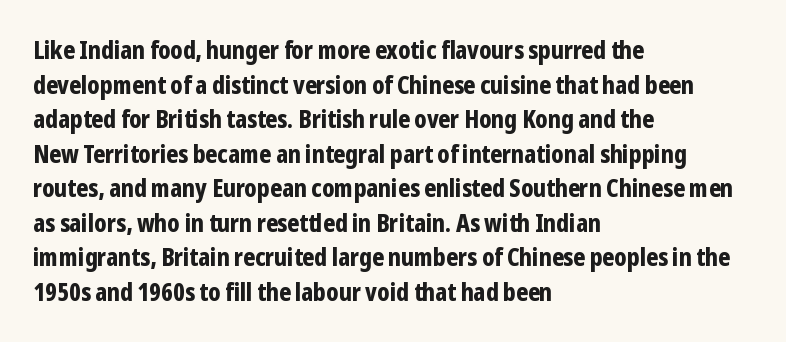
{"italic": "no", "bold": "yes", "underline": "no", "align": "left", "line_spacing": "normal", "line_spacing_ratio": 1.44, "letter_spacing": "normal", "letter_spacing_em": 0.0, "glyph_px": 24}
